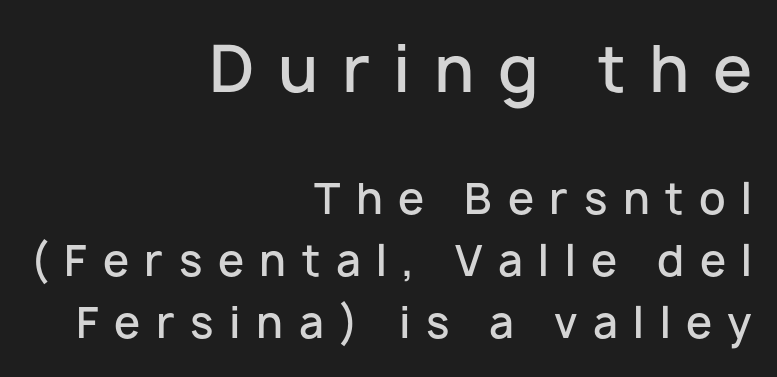
The image shows 63 px semibold sans-serif type, upright; set right-aligned, normal line spacing (1.48x), unusually wide letter spacing (+0.37 em), not underlined; the first (top) block is 1.5x larger; low stroke contrast and a medium x-height.
